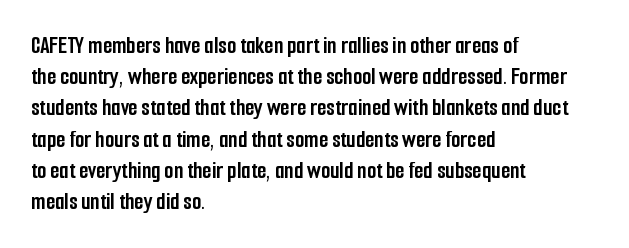
Q: Is the text bold? A: Yes.
Q: Is the text italic (slanted)? A: No, it is upright.
Q: Is the text underlined? A: No.
Q: How is the paragraph aligned? A: Left-aligned.
Q: Is the spacing between letters normal or unusually wide? A: Normal.
Q: Is the spacing between lines tight, normal or loose? A: Normal.
